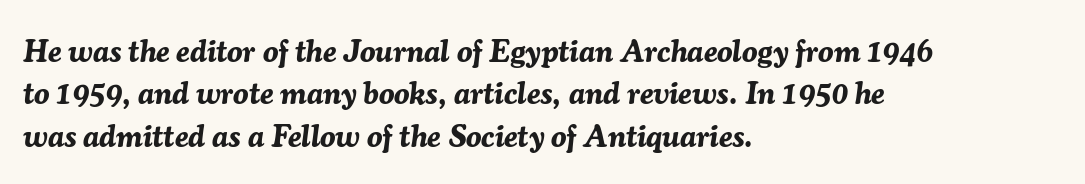
{"italic": "yes", "lean": "right", "slant_degrees": 7, "bold": "yes", "weight": "bold", "width": "normal", "stroke_contrast": "medium", "x_height": "medium", "monospaced": "no", "underline": "no", "align": "left", "line_spacing": "normal", "line_spacing_ratio": 1.37, "letter_spacing": "normal", "letter_spacing_em": 0.0, "glyph_px": 31}
